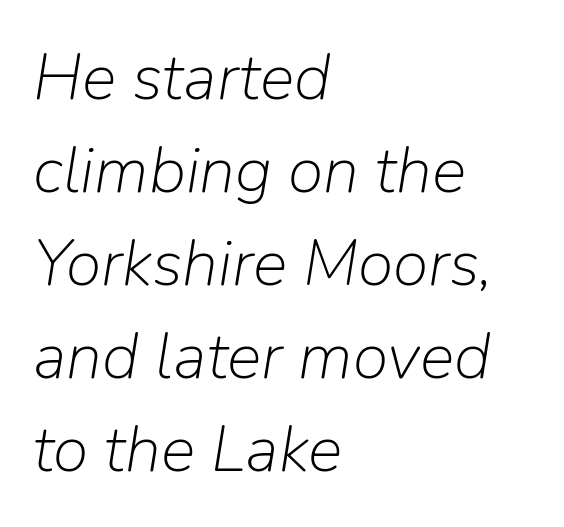
The strokes are not fattened; the text isn't bold. Just letters on the line, the space beneath them empty. Which margin do the lines hug? The left one — the right edge is uneven. Does extra space separate the letters? No, they use regular spacing.
